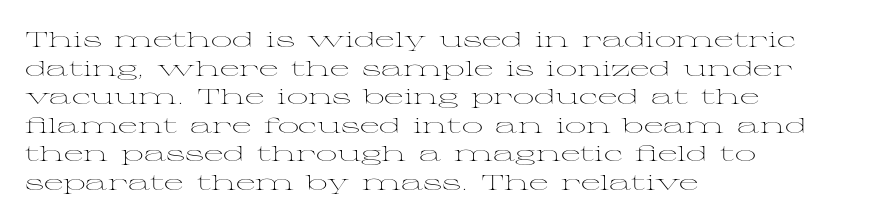
Line beginnings align vertically; line endings do not. Whoever set this chose a conventional vertical rhythm. Stroke mass is kept to a normal reading level or below. Nobody touched the tracking dial on this one.
